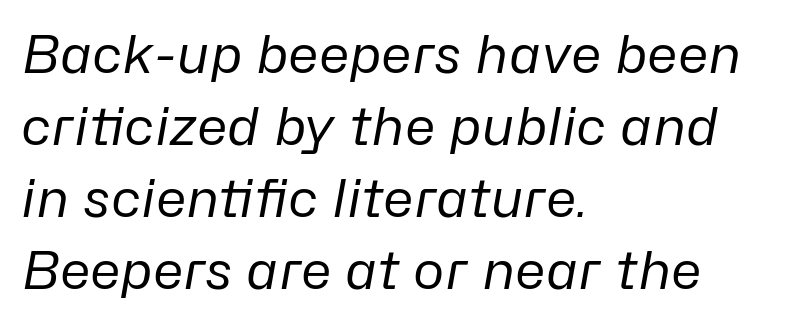
Q: Is the text bold? A: No.
Q: Is the text italic (slanted)? A: Yes, it leans right by about 10 degrees.
Q: Is the text underlined? A: No.
Q: How is the paragraph aligned? A: Left-aligned.
Q: Is the spacing between letters normal or unusually wide? A: Normal.
Q: Is the spacing between lines tight, normal or loose? A: Normal.
Q: Width (condensed, normal, or wide)? A: Normal.
Q: Stroke contrast? A: Low.
Q: x-height? A: Medium.
Q: Monospaced? A: No.
